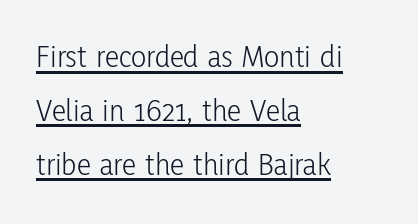
Q: Is the text bold? A: No.
Q: Is the text italic (slanted)? A: No, it is upright.
Q: Is the typeface a serif or a sans-serif typeface? A: Sans-serif.
Q: Is the text underlined? A: Yes.
Q: How is the paragraph aligned? A: Left-aligned.
Q: Is the spacing between letters normal or unusually wide? A: Normal.
Q: Is the spacing between lines tight, normal or loose? A: Normal.
Q: Width (condensed, normal, or wide)? A: Condensed.
Q: Stroke contrast? A: Low.
Q: x-height? A: Medium.
Q: Monospaced? A: No.
